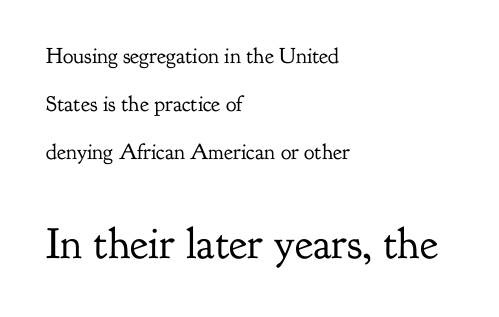
Q: Is the text bold? A: No.
Q: Is the text italic (slanted)? A: No, it is upright.
Q: Is the typeface a serif or a sans-serif typeface? A: Serif.
Q: Is the text underlined? A: No.
Q: How is the paragraph aligned? A: Left-aligned.
Q: Is the spacing between letters normal or unusually wide? A: Normal.
Q: Is the spacing between lines tight, normal or loose? A: Loose.
Q: Which block of text is set in a larger size, the first (top) or the second (bottom)? A: The second (bottom) one.
Q: Width (condensed, normal, or wide)? A: Normal.
Q: Stroke contrast? A: Low.
Q: x-height? A: Small.
Q: Monospaced? A: No.
